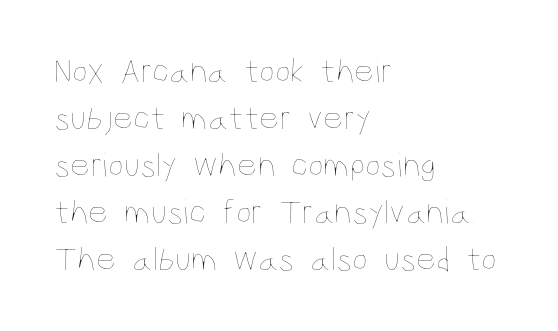
Q: Is the text bold? A: No.
Q: Is the text italic (slanted)? A: No, it is upright.
Q: Is the text underlined? A: No.
Q: How is the paragraph aligned? A: Left-aligned.
Q: Is the spacing between letters normal or unusually wide? A: Normal.
Q: Is the spacing between lines tight, normal or loose? A: Normal.
Q: Width (condensed, normal, or wide)? A: Condensed.
Q: Stroke contrast? A: Low.
Q: x-height? A: Large.
Q: Monospaced? A: No.
